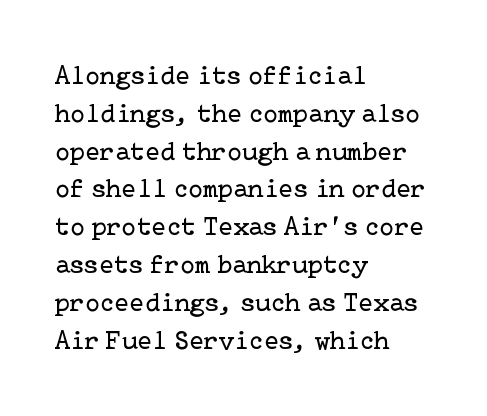
Q: Is the text bold? A: No.
Q: Is the text italic (slanted)? A: No, it is upright.
Q: Is the text underlined? A: No.
Q: How is the paragraph aligned? A: Left-aligned.
Q: Is the spacing between letters normal or unusually wide? A: Normal.
Q: Is the spacing between lines tight, normal or loose? A: Normal.
